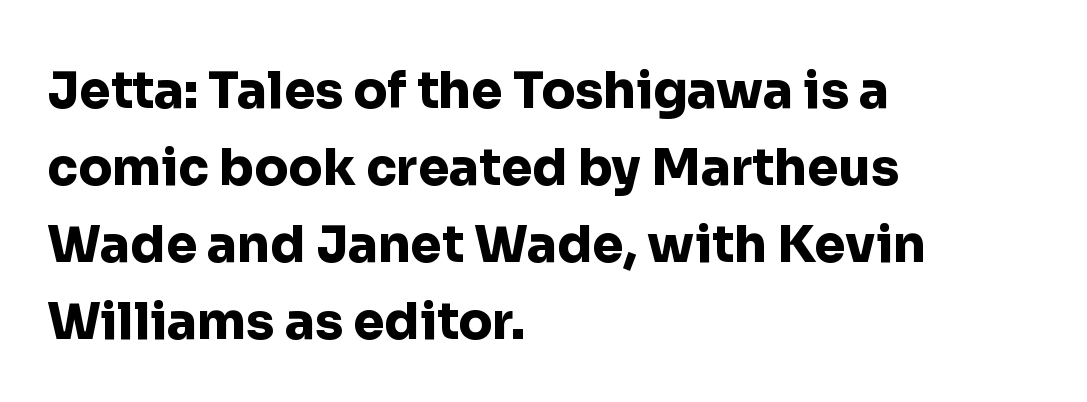
Q: Is the text bold? A: Yes.
Q: Is the text italic (slanted)? A: No, it is upright.
Q: Is the typeface a serif or a sans-serif typeface? A: Sans-serif.
Q: Is the text underlined? A: No.
Q: How is the paragraph aligned? A: Left-aligned.
Q: Is the spacing between letters normal or unusually wide? A: Normal.
Q: Is the spacing between lines tight, normal or loose? A: Normal.
Q: Width (condensed, normal, or wide)? A: Normal.
Q: Stroke contrast? A: Low.
Q: x-height? A: Medium.
Q: Monospaced? A: No.
